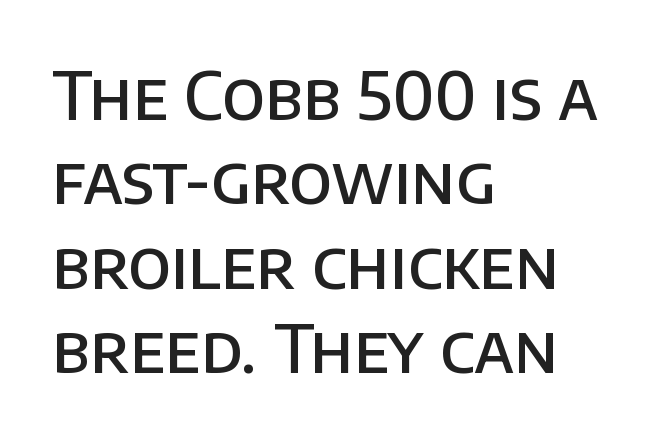
Q: Is the text bold? A: Semi-bold.
Q: Is the text italic (slanted)? A: No, it is upright.
Q: Is the typeface a serif or a sans-serif typeface? A: Sans-serif.
Q: Is the text underlined? A: No.
Q: How is the paragraph aligned? A: Left-aligned.
Q: Is the spacing between letters normal or unusually wide? A: Normal.
Q: Is the spacing between lines tight, normal or loose? A: Normal.
Q: Width (condensed, normal, or wide)? A: Normal.
Q: Stroke contrast? A: Low.
Q: x-height? A: Large.
Q: Monospaced? A: No.
